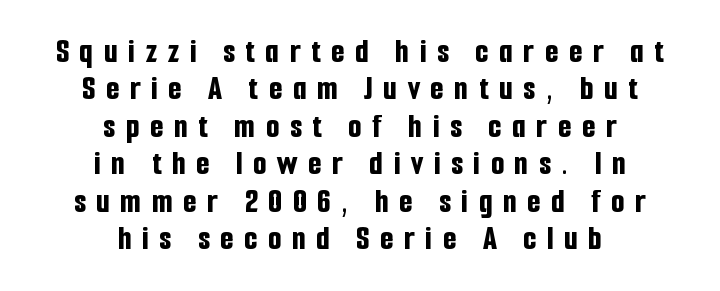
{"serif": "no", "italic": "no", "bold": "yes", "weight": "bold", "width": "condensed", "stroke_contrast": "low", "x_height": "medium", "monospaced": "no", "underline": "no", "align": "center", "line_spacing": "tight", "line_spacing_ratio": 1.07, "letter_spacing": "wide", "letter_spacing_em": 0.3, "glyph_px": 35}
